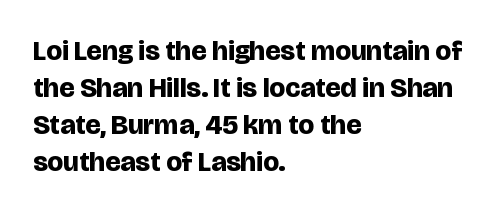
Q: Is the text bold? A: Yes.
Q: Is the text italic (slanted)? A: No, it is upright.
Q: Is the typeface a serif or a sans-serif typeface? A: Sans-serif.
Q: Is the text underlined? A: No.
Q: How is the paragraph aligned? A: Left-aligned.
Q: Is the spacing between letters normal or unusually wide? A: Normal.
Q: Is the spacing between lines tight, normal or loose? A: Normal.
Q: Width (condensed, normal, or wide)? A: Normal.
Q: Stroke contrast? A: Low.
Q: x-height? A: Large.
Q: Monospaced? A: No.
